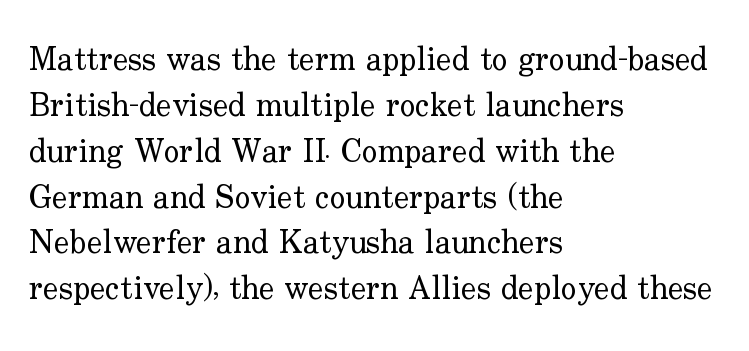
The image shows 33 px regular-weight serif type, upright; set left-aligned, normal line spacing (1.39x), normal letter spacing, not underlined; low stroke contrast and a small x-height.
